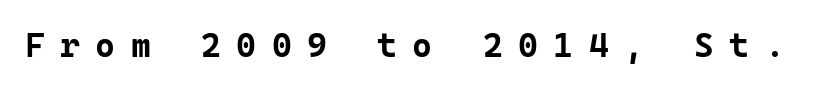
Has an underline been added? It has not. Rendered with straight, roman letterforms. Each letter, wide or thin by design, is forced into the same width here. Here the glyphs are tracked loosely, breaking word shapes into spaced letters. Look at the bottom of the vertical strokes: they stop flat, with no serifs. Weight: bold.
